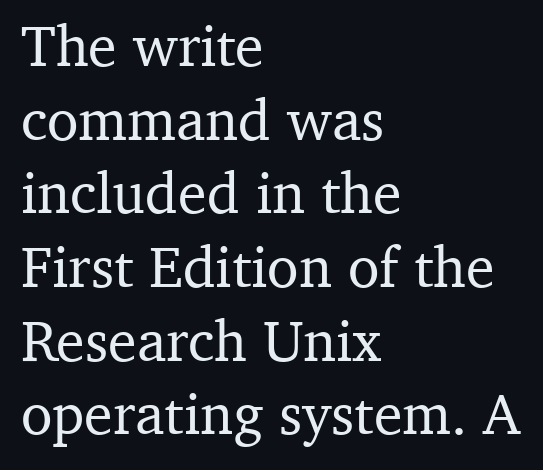
Looks like regular typesetting: each glyph gets only the width it needs. If you measured baseline to baseline, you'd find a middling distance. The letters stand upright; this is a roman face. In terms of letterform style, serifs are clearly present. Notice how the passage keeps a crisp vertical edge on the left only. Letter spacing: default.
